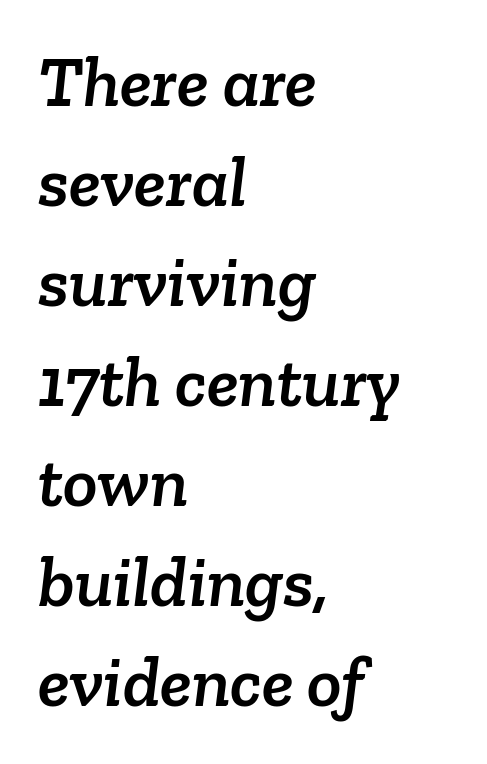
The image shows 72 px serif type; set left-aligned, normal line spacing (1.39x), normal letter spacing, not underlined; low stroke contrast and a medium x-height.
